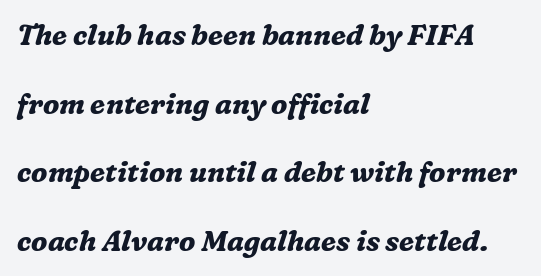
The image shows 28 px bold serif type, italic (leaning right); set left-aligned, loose line spacing (2.45x), normal letter spacing, not underlined; medium stroke contrast and a medium x-height.
